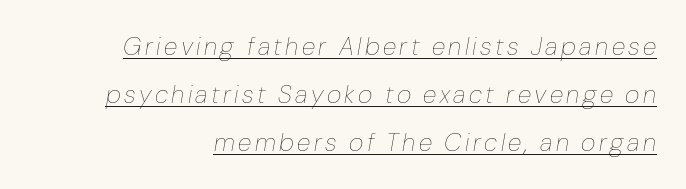
Q: Is the text bold? A: No.
Q: Is the text italic (slanted)? A: Yes, it leans right by about 10 degrees.
Q: Is the text underlined? A: Yes.
Q: Is the spacing between lines tight, normal or loose? A: Loose.
